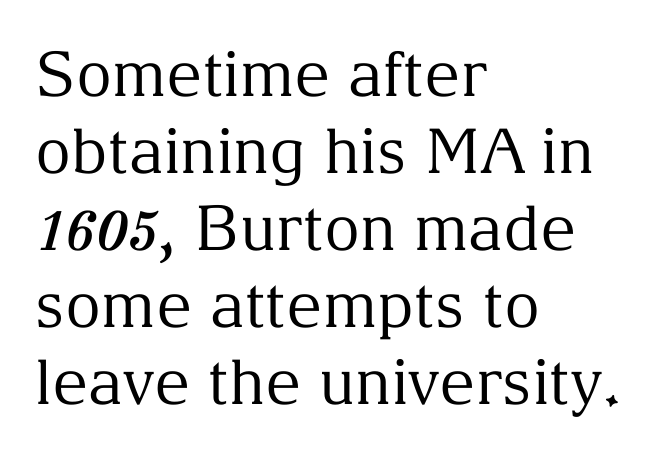
{"serif": "yes", "italic": "no", "bold": "no", "weight": "regular", "width": "normal", "stroke_contrast": "medium", "x_height": "medium", "monospaced": "no", "underline": "no", "align": "left", "line_spacing_ratio": 1.24, "letter_spacing": "normal", "letter_spacing_em": 0.0, "glyph_px": 62}
